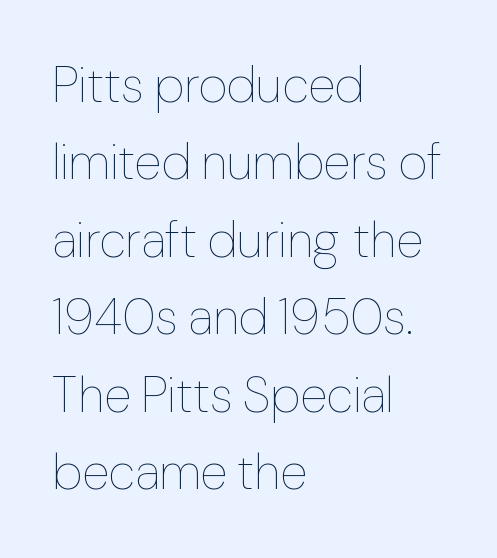
Q: Is the text bold? A: No.
Q: Is the text italic (slanted)? A: No, it is upright.
Q: Is the text underlined? A: No.
Q: How is the paragraph aligned? A: Left-aligned.
Q: Is the spacing between letters normal or unusually wide? A: Normal.
Q: Is the spacing between lines tight, normal or loose? A: Normal.
Q: Width (condensed, normal, or wide)? A: Normal.
Q: Stroke contrast? A: Low.
Q: x-height? A: Medium.
Q: Monospaced? A: No.
